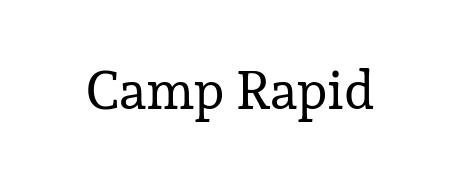
A typesetter would call this proportional, since set widths differ per character. Tall strokes in this sample are plumb rather than angled. This sample uses a serif face. No letter is thick-stroked: the sample isn't bold.
